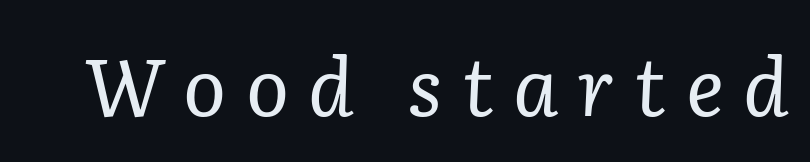
Q: Is the text bold? A: No.
Q: Is the text italic (slanted)? A: Yes, it leans right by about 2 degrees.
Q: Is the typeface a serif or a sans-serif typeface? A: Serif.
Q: Is the text underlined? A: No.
Q: Is the spacing between letters normal or unusually wide? A: Unusually wide.
Q: Width (condensed, normal, or wide)? A: Normal.
Q: Stroke contrast? A: Low.
Q: x-height? A: Medium.
Q: Monospaced? A: No.
